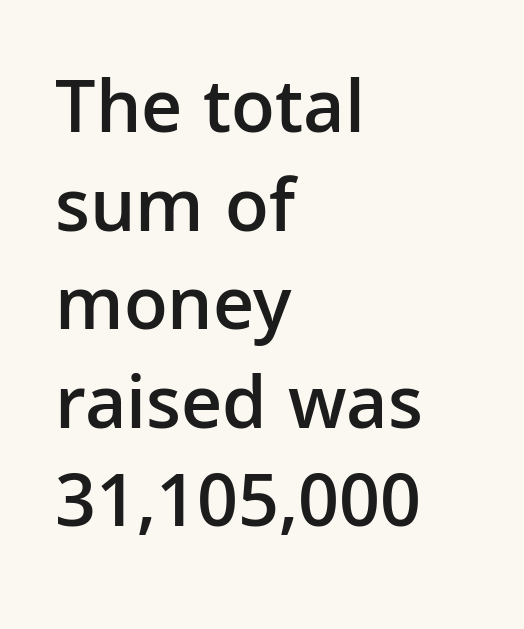
The image shows 77 px semibold sans-serif type, upright; set left-aligned, normal line spacing (1.28x), normal letter spacing, not underlined; low stroke contrast and a medium x-height.
